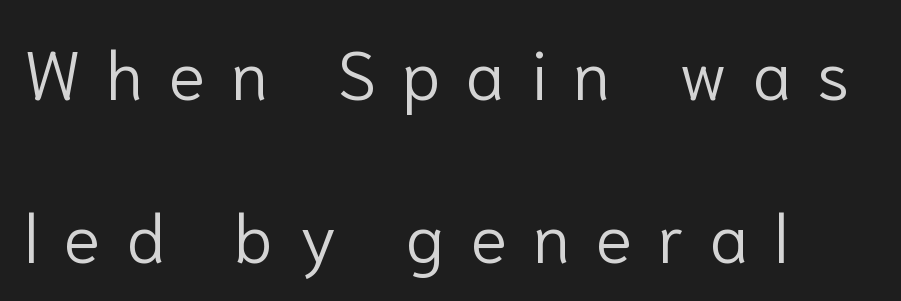
The ragged edge is on the right, which tells us the setting is flush left. The weight tops out at a normal text grade. The designer dialed line spacing up above the default. Descenders are the only things crossing below the line. The lettering stays uniformly vertical, giving the passage a roman look. Unlike a traditional serif, this face leaves its strokes unadorned.
